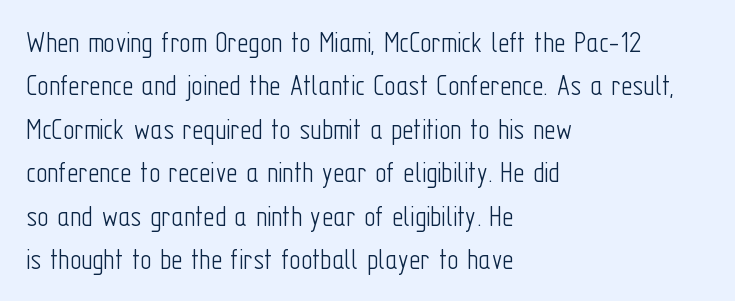
{"serif": "no", "italic": "no", "bold": "no", "weight": "light", "width": "condensed", "stroke_contrast": "low", "x_height": "medium", "monospaced": "no", "underline": "no", "align": "left", "line_spacing": "normal", "line_spacing_ratio": 1.4, "letter_spacing": "normal", "letter_spacing_em": 0.0, "glyph_px": 31}
